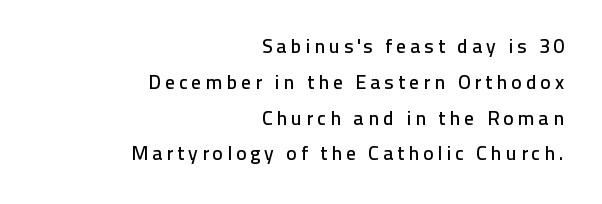
{"italic": "no", "underline": "no", "align": "right", "line_spacing_ratio": 1.79, "glyph_px": 20}
